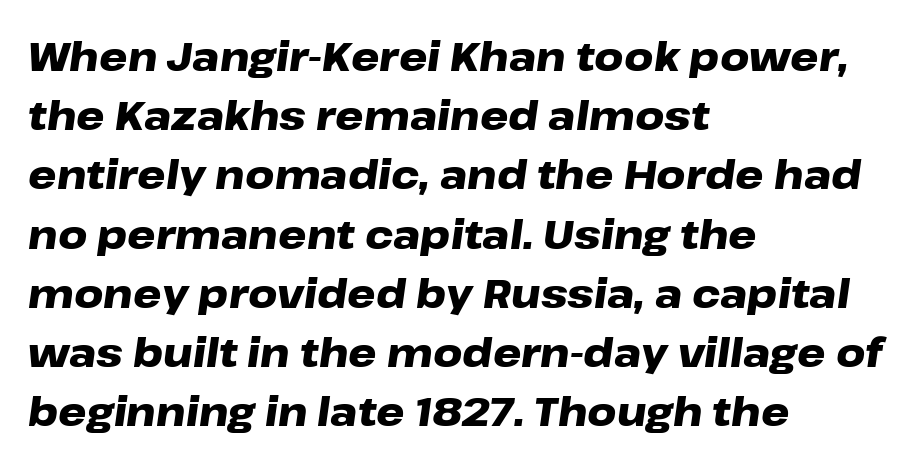
Q: Is the text bold? A: Yes.
Q: Is the text italic (slanted)? A: Yes, it leans right by about 8 degrees.
Q: Is the text underlined? A: No.
Q: How is the paragraph aligned? A: Left-aligned.
Q: Is the spacing between letters normal or unusually wide? A: Normal.
Q: Is the spacing between lines tight, normal or loose? A: Normal.
Q: Width (condensed, normal, or wide)? A: Wide.
Q: Stroke contrast? A: Low.
Q: x-height? A: Medium.
Q: Monospaced? A: No.
